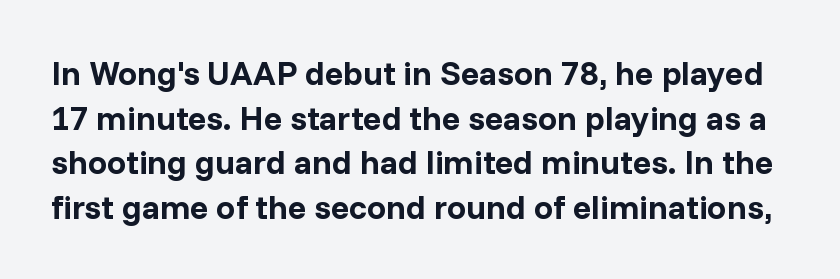
Q: Is the text bold? A: Yes.
Q: Is the text italic (slanted)? A: No, it is upright.
Q: Is the typeface a serif or a sans-serif typeface? A: Sans-serif.
Q: Is the text underlined? A: No.
Q: Is the spacing between letters normal or unusually wide? A: Normal.
Q: Is the spacing between lines tight, normal or loose? A: Normal.
Q: Width (condensed, normal, or wide)? A: Normal.
Q: Stroke contrast? A: Low.
Q: x-height? A: Medium.
Q: Monospaced? A: No.
